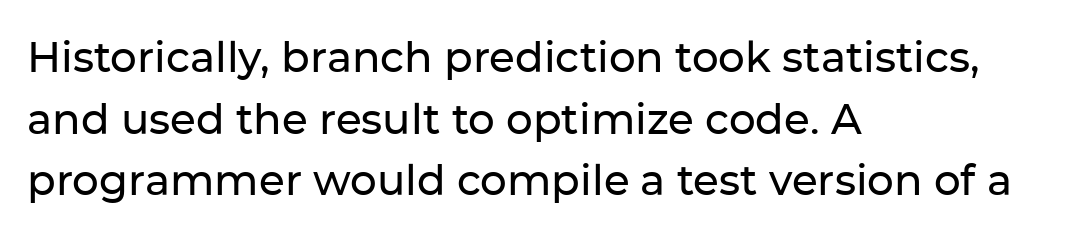
The image shows 42 px sans-serif type, upright; set left-aligned, normal line spacing (1.47x), normal letter spacing, not underlined; low stroke contrast and a medium x-height.
